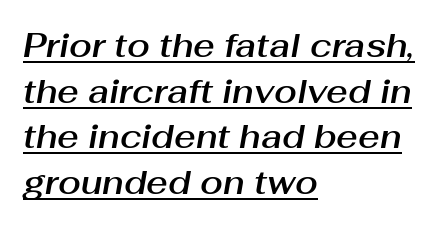
{"italic": "yes", "lean": "right", "slant_degrees": 10, "width": "normal", "stroke_contrast": "medium", "x_height": "medium", "monospaced": "no", "underline": "yes", "align": "left", "line_spacing": "normal", "line_spacing_ratio": 1.38, "letter_spacing": "normal", "letter_spacing_em": 0.0, "glyph_px": 33}
